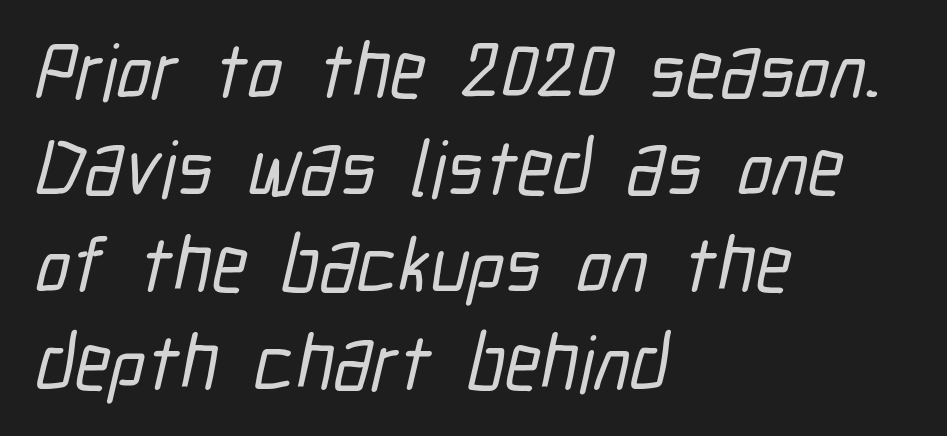
The image shows 79 px condensed sans-serif type; set left-aligned, line spacing 1.23x, normal letter spacing, not underlined; low stroke contrast and a medium x-height.
